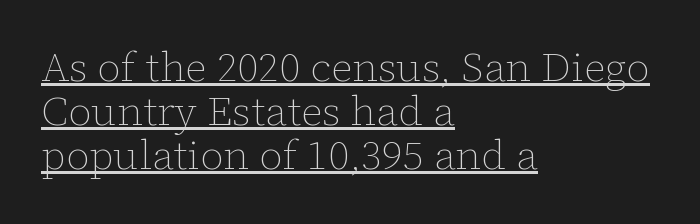
This is roman type, the default non-slanted kind. Leading: reduced. The face used here is proportionally spaced, like ordinary book or web type. Does the copy run flush right? No — it runs flush left. The face used here is rendered with its standard letterfit.
